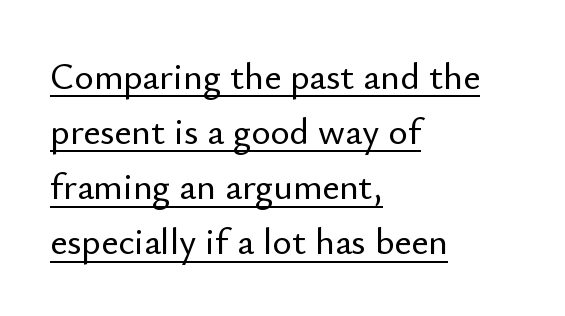
Q: Is the text italic (slanted)? A: No, it is upright.
Q: Is the typeface a serif or a sans-serif typeface? A: Sans-serif.
Q: Is the text underlined? A: Yes.
Q: How is the paragraph aligned? A: Left-aligned.
Q: Is the spacing between letters normal or unusually wide? A: Normal.
Q: Is the spacing between lines tight, normal or loose? A: Normal.
Q: Width (condensed, normal, or wide)? A: Normal.
Q: Stroke contrast? A: Low.
Q: x-height? A: Small.
Q: Monospaced? A: No.
